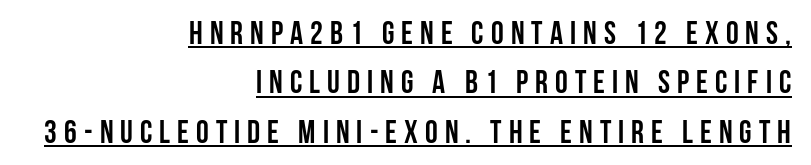
In terms of letterspacing, this is a distinctly airy, spread setting. The rendering uses natural spacing where letterforms have individual widths. Emphasis is given by a line drawn under the lettering. Letterform terminals end flat and unadorned throughout the passage. Rendered with straight, roman letterforms. Summary of vertical rhythm: regular, with standard interline spacing.
